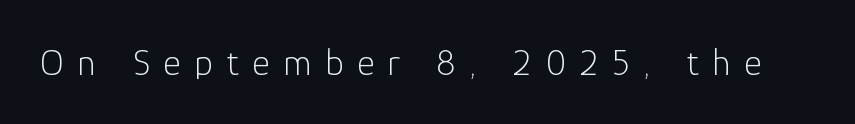
The image shows 38 px light sans-serif type, upright; set unusually wide letter spacing (+0.36 em), not underlined; low stroke contrast and a medium x-height.
